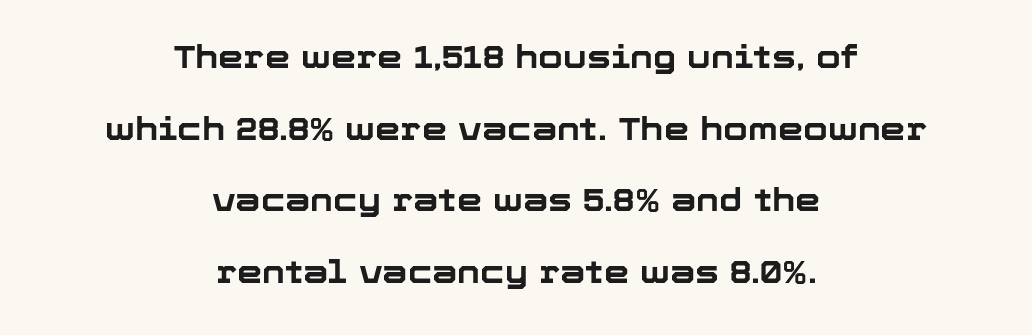
Q: Is the text bold? A: Yes.
Q: Is the text italic (slanted)? A: No, it is upright.
Q: Is the typeface a serif or a sans-serif typeface? A: Sans-serif.
Q: Is the text underlined? A: No.
Q: How is the paragraph aligned? A: Centered.
Q: Is the spacing between letters normal or unusually wide? A: Normal.
Q: Is the spacing between lines tight, normal or loose? A: Loose.
Q: Width (condensed, normal, or wide)? A: Normal.
Q: Stroke contrast? A: Low.
Q: x-height? A: Medium.
Q: Monospaced? A: No.
